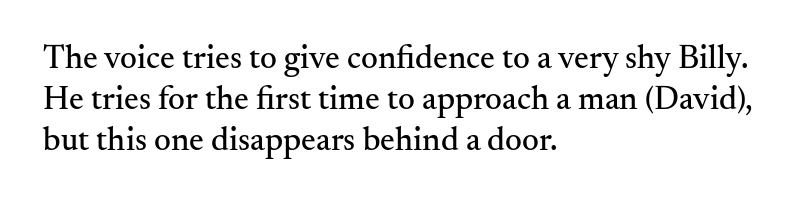
Q: Is the text italic (slanted)? A: No, it is upright.
Q: Is the typeface a serif or a sans-serif typeface? A: Serif.
Q: Is the text underlined? A: No.
Q: How is the paragraph aligned? A: Left-aligned.
Q: Is the spacing between letters normal or unusually wide? A: Normal.
Q: Is the spacing between lines tight, normal or loose? A: Normal.
Q: Width (condensed, normal, or wide)? A: Normal.
Q: Stroke contrast? A: Medium.
Q: x-height? A: Small.
Q: Monospaced? A: No.
